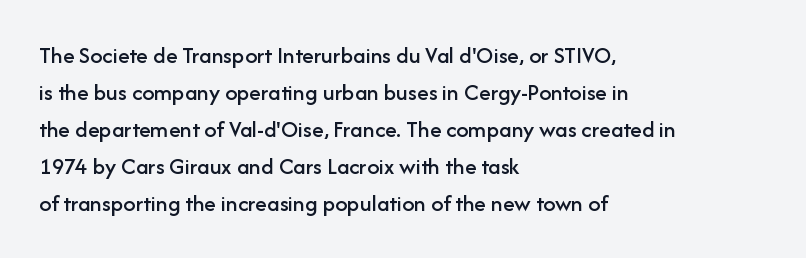
Q: Is the text italic (slanted)? A: No, it is upright.
Q: Is the text underlined? A: No.
Q: How is the paragraph aligned? A: Left-aligned.
Q: Is the spacing between letters normal or unusually wide? A: Normal.
Q: Is the spacing between lines tight, normal or loose? A: Normal.
